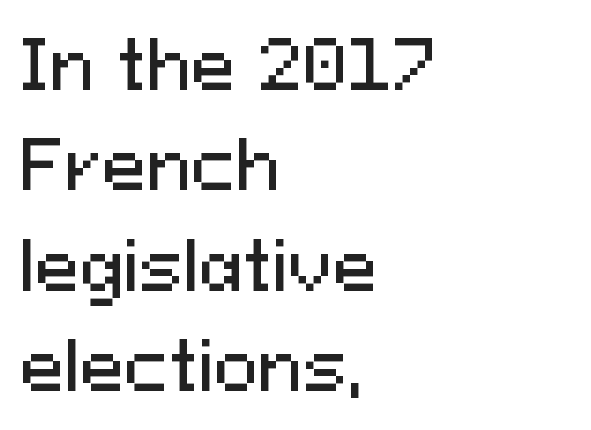
{"serif": "no", "italic": "no", "width": "normal", "stroke_contrast": "medium", "x_height": "medium", "monospaced": "no", "underline": "no", "align": "left", "line_spacing": "normal", "line_spacing_ratio": 1.5, "letter_spacing": "normal", "letter_spacing_em": 0.0, "glyph_px": 67}
